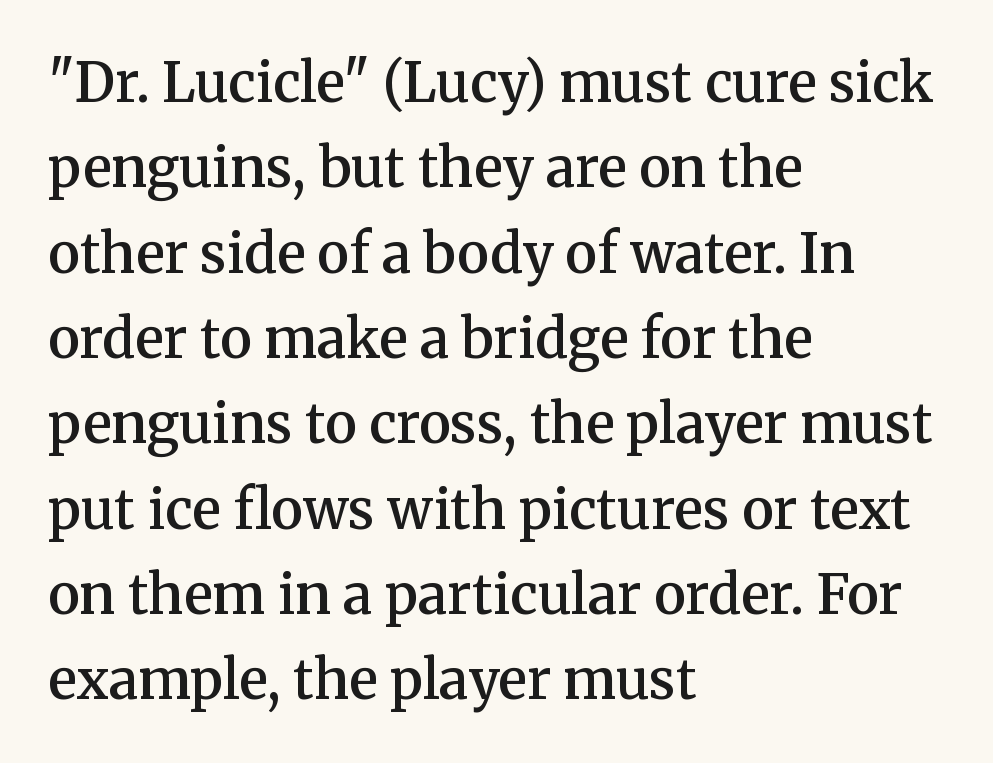
A typesetter would call this leading conventional body-copy spacing. Quick note: underline off. In terms of letterspacing, this is plain default setting. The rendering uses a semibold face; strokes are thickened but not to full bold.
